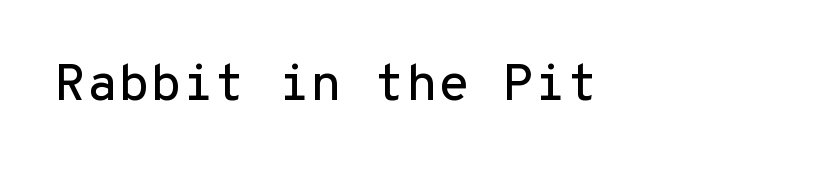
The face used here is rendered with its standard letterfit. Note: no serifs on the glyphs. Think of a typewriter: that constant character pitch is what you see here. Honestly, there is no underline to notice here at all.
